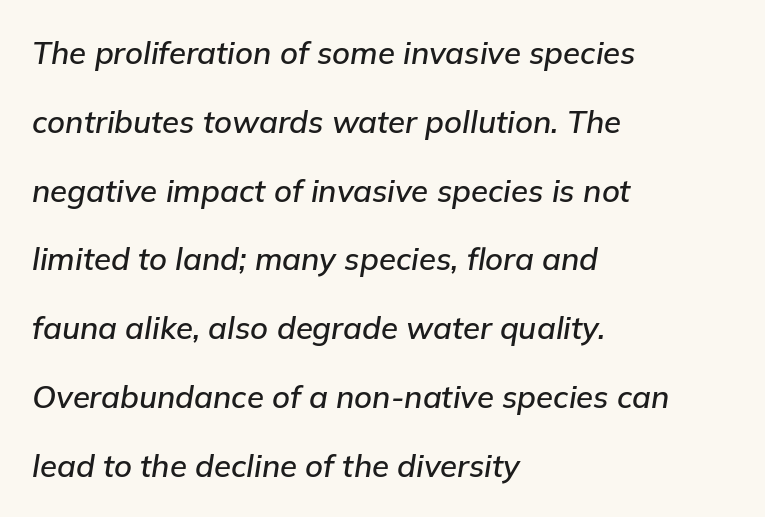
Q: Is the text italic (slanted)? A: Yes, it leans right by about 9 degrees.
Q: Is the text underlined? A: No.
Q: How is the paragraph aligned? A: Left-aligned.
Q: Is the spacing between letters normal or unusually wide? A: Normal.
Q: Is the spacing between lines tight, normal or loose? A: Loose.
Q: Width (condensed, normal, or wide)? A: Normal.
Q: Stroke contrast? A: Low.
Q: x-height? A: Medium.
Q: Monospaced? A: No.
